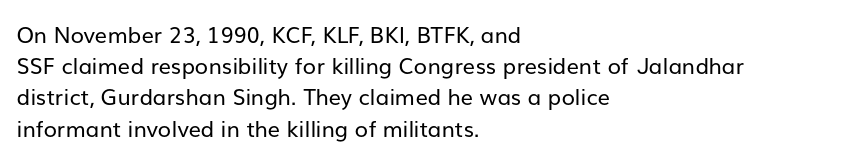
{"italic": "no", "bold": "no", "underline": "no", "align": "left", "line_spacing": "normal", "line_spacing_ratio": 1.42, "letter_spacing": "normal", "letter_spacing_em": 0.0, "glyph_px": 22}
